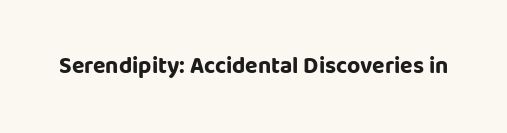
The image shows 23 px bold type, upright; set normal letter spacing, not underlined.
